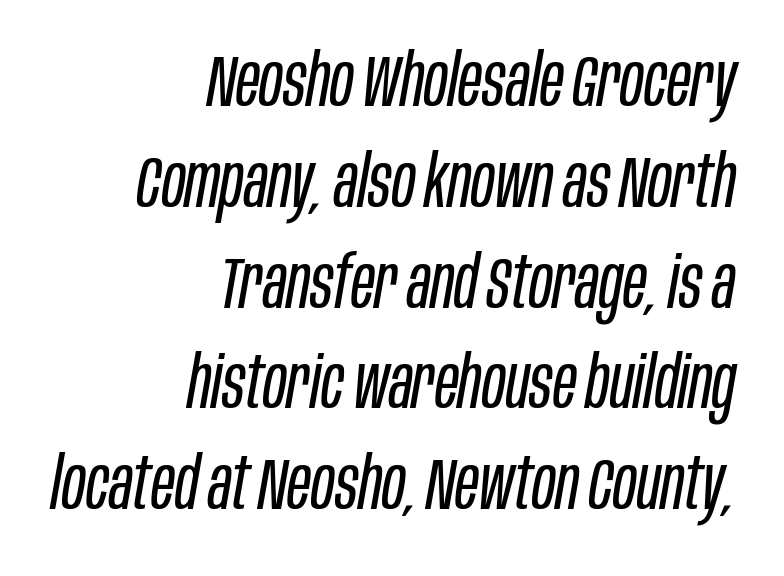
Stem width sits at or under what a default text font uses. Quick note: underline off. Looks like regular typesetting: each glyph gets only the width it needs. Compared with typical body copy, the letter spacing here is the same.
